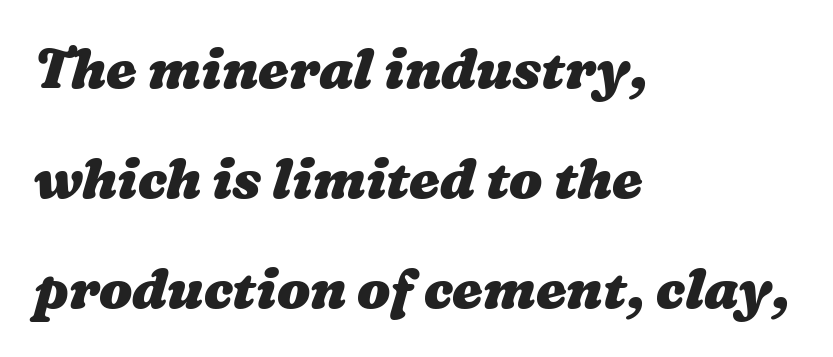
Q: Is the text bold? A: Yes.
Q: Is the text underlined? A: No.
Q: How is the paragraph aligned? A: Left-aligned.
Q: Is the spacing between letters normal or unusually wide? A: Normal.
Q: Is the spacing between lines tight, normal or loose? A: Loose.
Q: Width (condensed, normal, or wide)? A: Wide.
Q: Stroke contrast? A: Medium.
Q: x-height? A: Medium.
Q: Monospaced? A: No.
